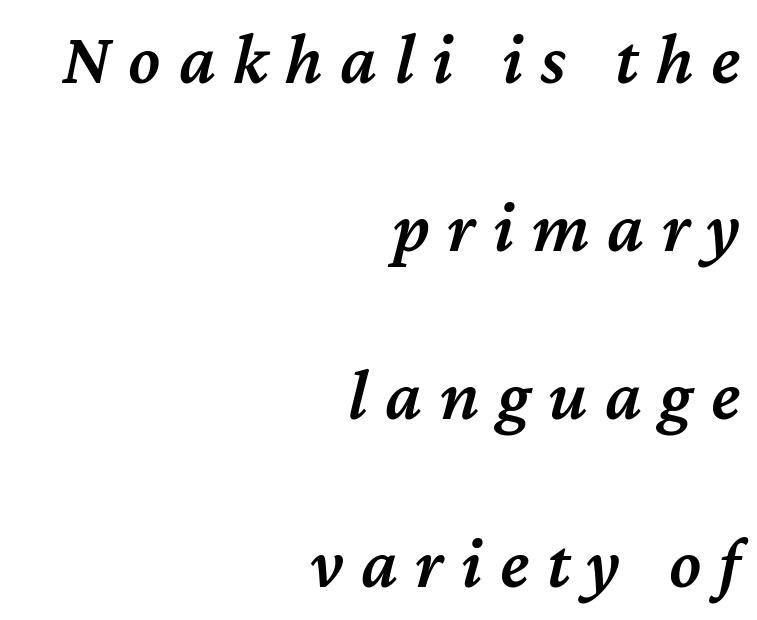
The words here are not underlined. The lettering tilts uniformly, giving the passage an italic look. The gaps between neighbouring characters are conspicuously large. The designer dialed line spacing up above the default. Here the designer chose a conventional face with non-uniform glyph widths.
